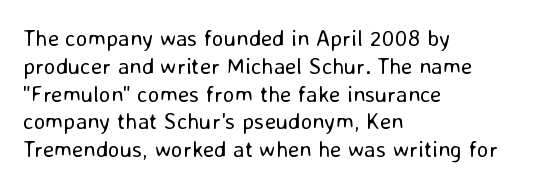
Q: Is the text bold? A: No.
Q: Is the text italic (slanted)? A: No, it is upright.
Q: Is the text underlined? A: No.
Q: How is the paragraph aligned? A: Left-aligned.
Q: Is the spacing between letters normal or unusually wide? A: Normal.
